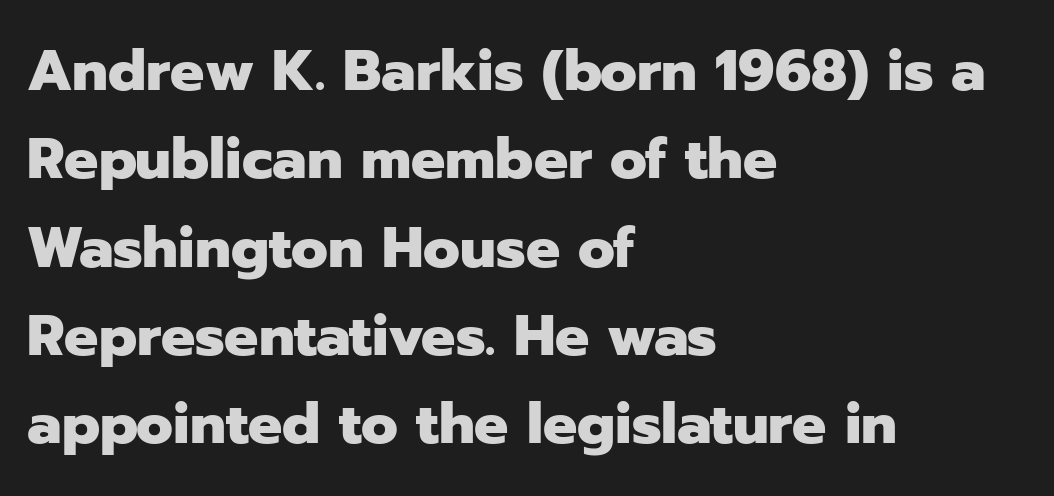
{"serif": "no", "italic": "no", "bold": "yes", "weight": "heavy", "width": "normal", "stroke_contrast": "low", "x_height": "medium", "monospaced": "no", "underline": "no", "align": "left", "line_spacing": "normal", "line_spacing_ratio": 1.55, "letter_spacing": "normal", "letter_spacing_em": 0.0, "glyph_px": 57}
